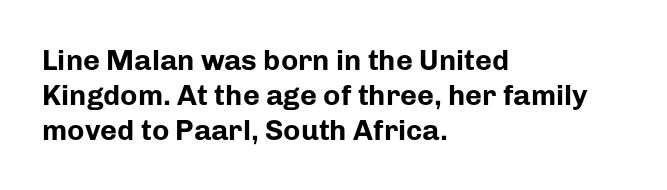
The lines are quadded left. A bare baseline throughout the passage. Caption: bold face, heavy strokes. Here the glyphs are tracked normally, forming tight word shapes.
